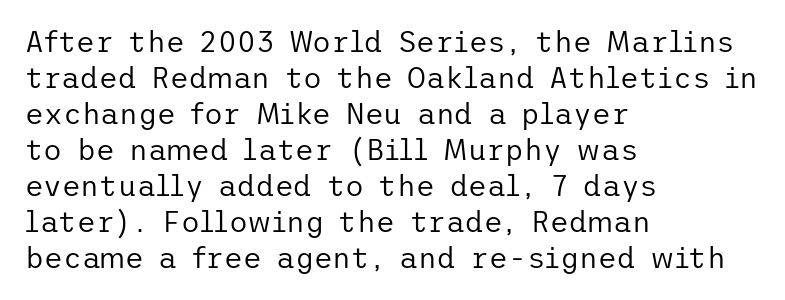
{"serif": "no", "italic": "no", "bold": "no", "weight": "regular", "width": "normal", "stroke_contrast": "low", "x_height": "medium", "underline": "no", "align": "left", "line_spacing_ratio": 1.24, "letter_spacing": "normal", "letter_spacing_em": 0.0, "glyph_px": 29}
